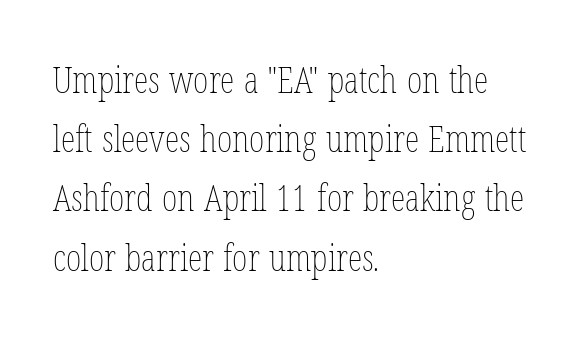
Plain, unruled lines of type. The letters look calm and open, with moderate or lighter stems. Short note: letters normally spaced. The type sits square on the baseline with zero lean. Spacing verdict: proportional, widths tailored to each character.
